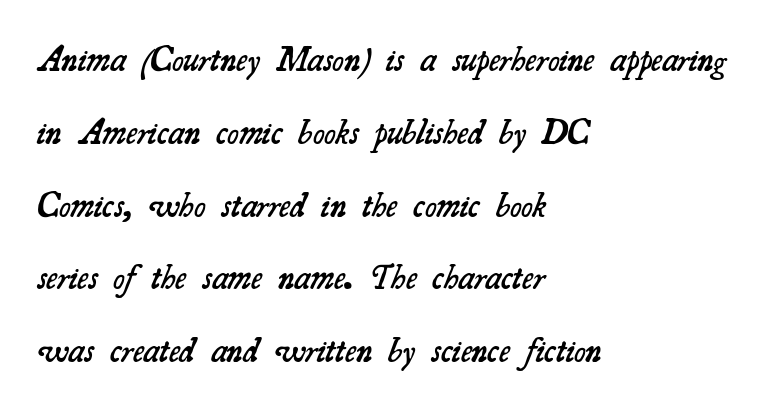
{"serif": "yes", "bold": "semi", "weight": "semibold", "width": "normal", "stroke_contrast": "medium", "x_height": "small", "monospaced": "no", "underline": "no", "align": "left", "line_spacing": "loose", "line_spacing_ratio": 2.08, "letter_spacing": "normal", "letter_spacing_em": 0.0, "glyph_px": 35}
